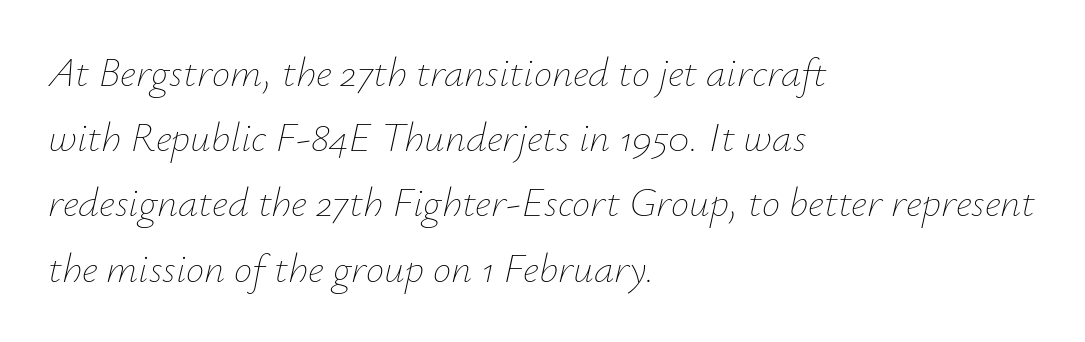
The text block is weighted toward the left margin, trailing off unevenly rightward. Unmarked baselines from the first word to the last. Here the glyphs are tracked normally, forming tight word shapes. Notice how descenders clear the ascenders below comfortably — that's standard leading.
